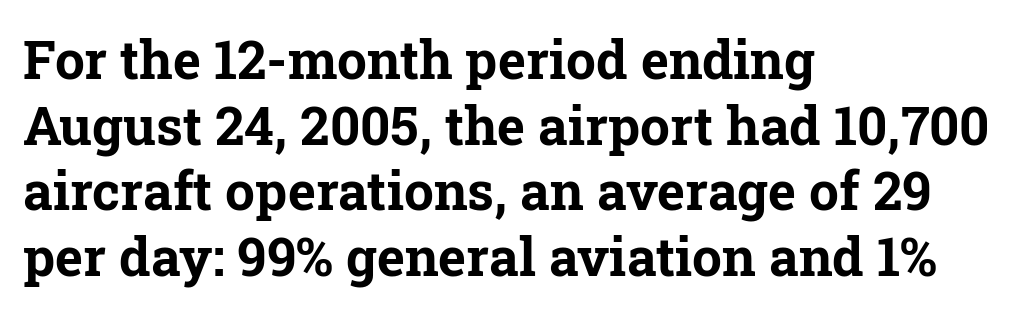
The image shows 53 px bold serif type, upright; set left-aligned, line spacing 1.24x, normal letter spacing, not underlined; low stroke contrast and a medium x-height.
